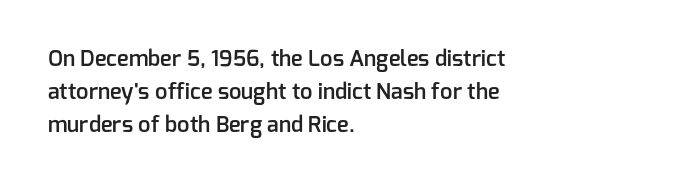
Q: Is the text bold? A: Semi-bold.
Q: Is the text italic (slanted)? A: No, it is upright.
Q: Is the text underlined? A: No.
Q: How is the paragraph aligned? A: Left-aligned.
Q: Is the spacing between letters normal or unusually wide? A: Normal.
Q: Is the spacing between lines tight, normal or loose? A: Normal.
